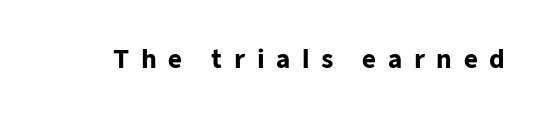
Q: Is the text bold? A: Yes.
Q: Is the text italic (slanted)? A: No, it is upright.
Q: Is the text underlined? A: No.
Q: Is the spacing between letters normal or unusually wide? A: Unusually wide.
